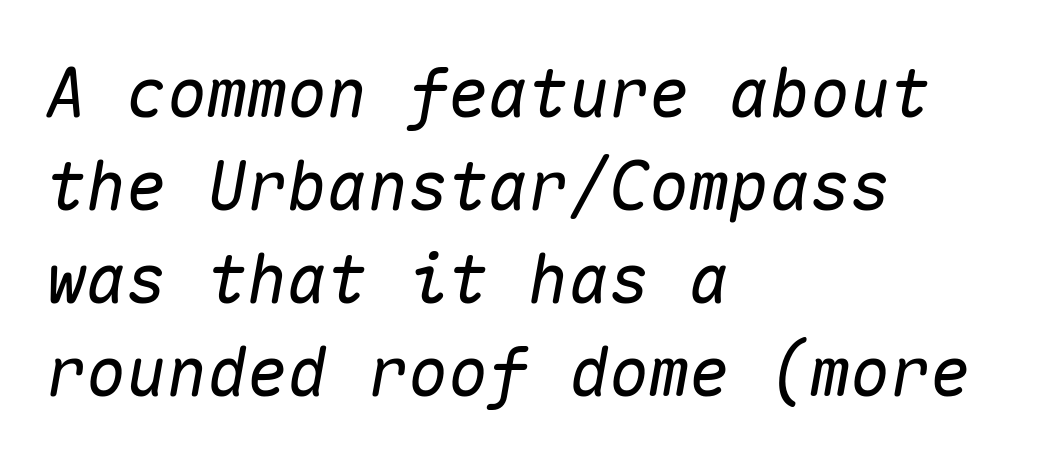
The image shows 67 px text type, italic (leaning right), monospaced; set left-aligned, normal line spacing (1.39x), normal letter spacing, not underlined; medium stroke contrast and a medium x-height.
